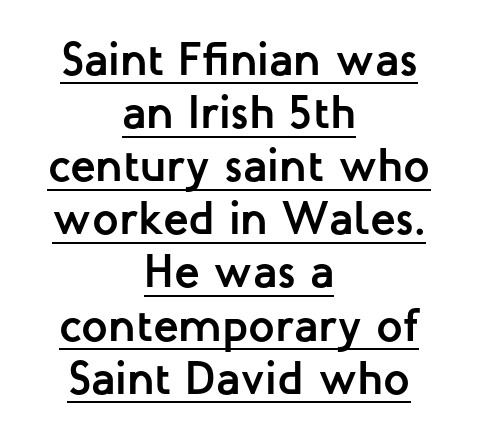
{"serif": "no", "italic": "no", "bold": "yes", "weight": "semibold", "width": "normal", "stroke_contrast": "low", "x_height": "medium", "monospaced": "no", "underline": "yes", "align": "center", "line_spacing": "tight", "line_spacing_ratio": 1.13, "letter_spacing": "normal", "letter_spacing_em": 0.0, "glyph_px": 47}
